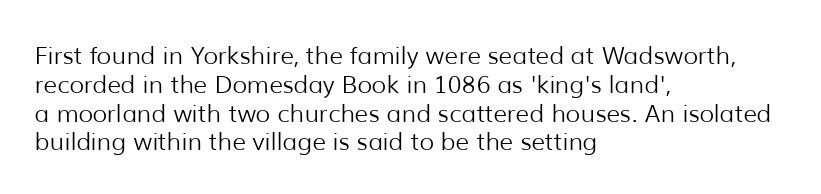
The image shows 24 px text type, upright; set left-aligned, line spacing 1.2x, normal letter spacing, not underlined.
